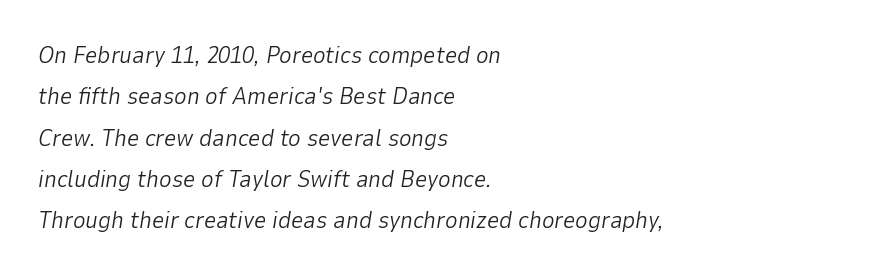
The image shows 24 px text type, italic (leaning right); set left-aligned, line spacing 1.72x, normal letter spacing, not underlined.
